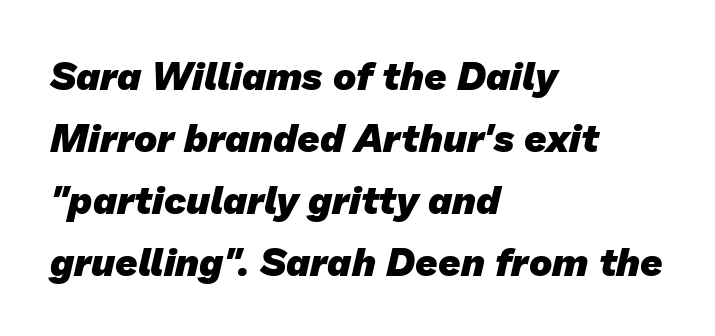
The string is rendered with underlining switched off. The passage is arranged the way most books set body copy — flush left. The letters advance in unequal steps, a hallmark of proportional type. Honestly, the row spacing looks completely unremarkable.
